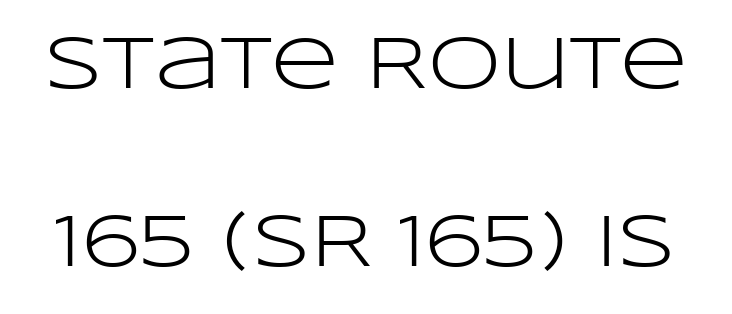
Characters follow at the spacing the type designer built in. Nope, no serifs anywhere on these letters. The rendering uses natural spacing where letterforms have individual widths. Stems here are at most as thick as an everyday book face.
